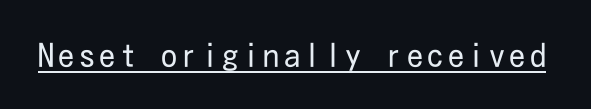
Is this a heavy cut? Hardly; it is regular or lighter. The rendered words wear a rule along their underside. The lettering stays uniformly vertical, giving the passage a roman look. This rendering employs a face without finishing strokes, i.e., a sans-serif.
